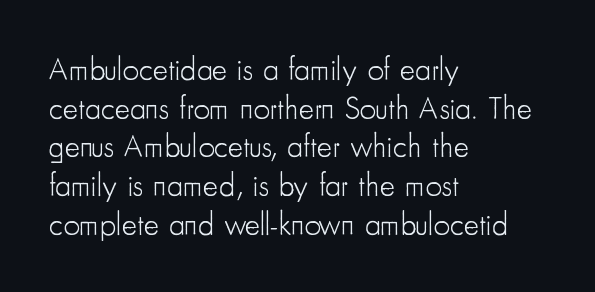
Q: Is the text bold? A: No.
Q: Is the text italic (slanted)? A: No, it is upright.
Q: Is the typeface a serif or a sans-serif typeface? A: Sans-serif.
Q: Is the text underlined? A: No.
Q: How is the paragraph aligned? A: Left-aligned.
Q: Is the spacing between letters normal or unusually wide? A: Normal.
Q: Width (condensed, normal, or wide)? A: Condensed.
Q: Stroke contrast? A: Low.
Q: x-height? A: Small.
Q: Monospaced? A: No.
